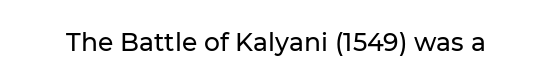
If you drew a line through each stem, it would be perfectly vertical. Characters follow at the spacing the type designer built in. The words here are not underlined.
